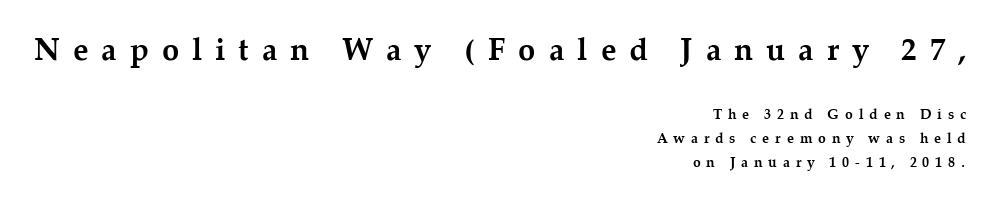
Q: Is the text bold? A: Yes.
Q: Is the text italic (slanted)? A: No, it is upright.
Q: Is the typeface a serif or a sans-serif typeface? A: Serif.
Q: Is the text underlined? A: No.
Q: How is the paragraph aligned? A: Right-aligned.
Q: Is the spacing between letters normal or unusually wide? A: Unusually wide.
Q: Is the spacing between lines tight, normal or loose? A: Normal.
Q: Which block of text is set in a larger size, the first (top) or the second (bottom)? A: The first (top) one.
Q: Width (condensed, normal, or wide)? A: Normal.
Q: Stroke contrast? A: Medium.
Q: x-height? A: Medium.
Q: Monospaced? A: No.
